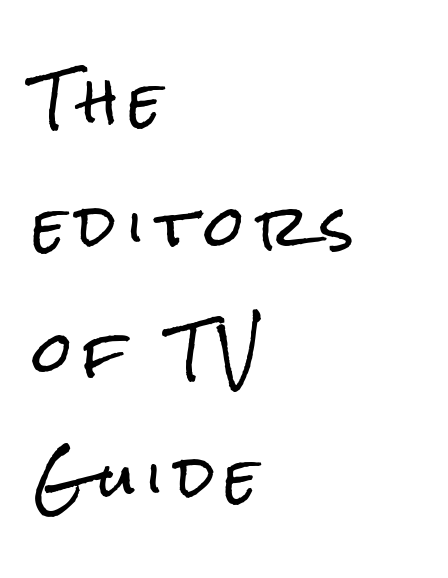
{"serif": "no", "italic": "no", "width": "condensed", "stroke_contrast": "low", "x_height": "medium", "monospaced": "no", "underline": "no", "align": "left", "line_spacing": "loose", "line_spacing_ratio": 2.24, "letter_spacing": "wide", "letter_spacing_em": 0.2, "glyph_px": 56}
